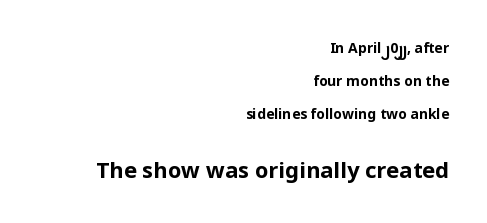
Q: Is the text bold? A: Yes.
Q: Is the text italic (slanted)? A: No, it is upright.
Q: Is the text underlined? A: No.
Q: How is the paragraph aligned? A: Right-aligned.
Q: Is the spacing between letters normal or unusually wide? A: Normal.
Q: Is the spacing between lines tight, normal or loose? A: Loose.
Q: Which block of text is set in a larger size, the first (top) or the second (bottom)? A: The second (bottom) one.
